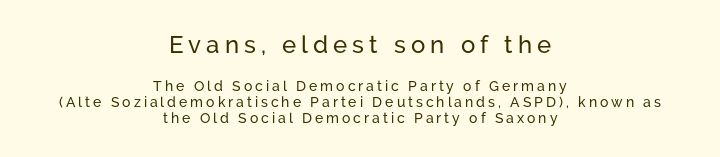
The image shows 24 px text type, upright; set centered, tight line spacing (1.15x), unusually wide letter spacing (+0.21 em), not underlined; the first (top) block is 1.71x larger.
